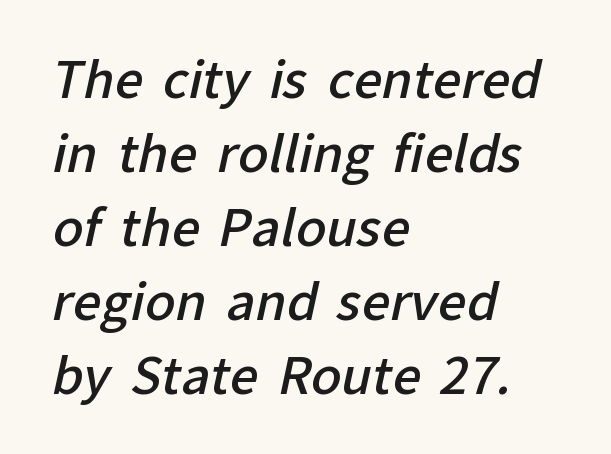
{"serif": "no", "bold": "semi", "weight": "semibold", "width": "normal", "stroke_contrast": "low", "x_height": "medium", "monospaced": "no", "underline": "no", "align": "left", "line_spacing": "normal", "line_spacing_ratio": 1.48, "letter_spacing": "normal", "letter_spacing_em": 0.0, "glyph_px": 50}
